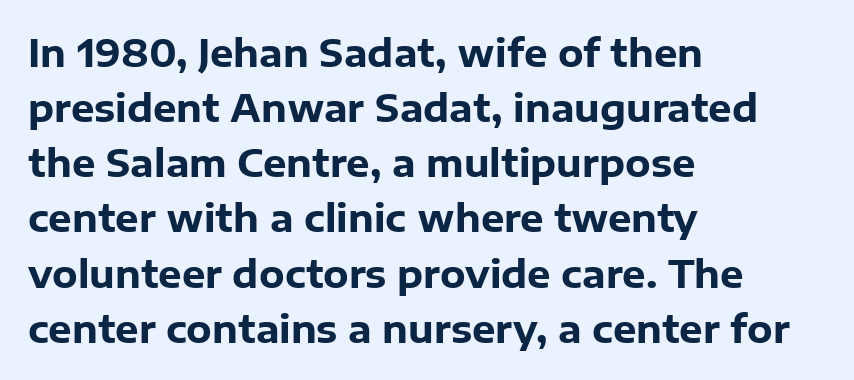
The image shows 37 px heavy sans-serif type, upright; set left-aligned, normal line spacing (1.49x), normal letter spacing, not underlined; low stroke contrast and a medium x-height.
